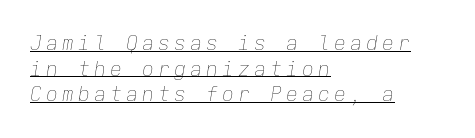
The image shows 20 px text type, italic (leaning right); set left-aligned, normal line spacing (1.28x), unusually wide letter spacing (+0.2 em), underlined.
